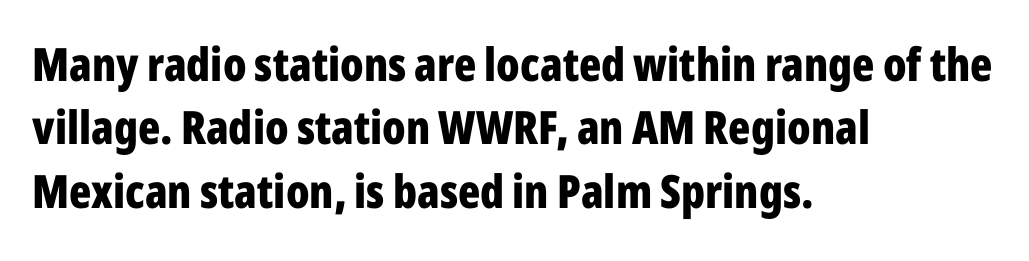
{"serif": "no", "italic": "no", "bold": "yes", "weight": "bold", "width": "condensed", "stroke_contrast": "low", "x_height": "medium", "monospaced": "no", "underline": "no", "align": "left", "line_spacing": "normal", "line_spacing_ratio": 1.38, "letter_spacing": "normal", "letter_spacing_em": 0.0, "glyph_px": 46}
